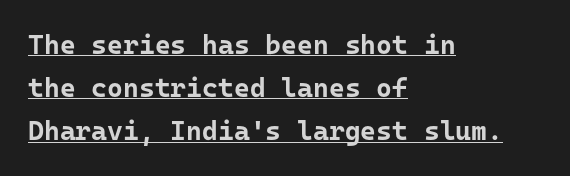
{"italic": "no", "bold": "yes", "underline": "yes", "align": "left", "line_spacing": "normal", "line_spacing_ratio": 1.6, "letter_spacing": "normal", "letter_spacing_em": 0.0, "glyph_px": 27}
